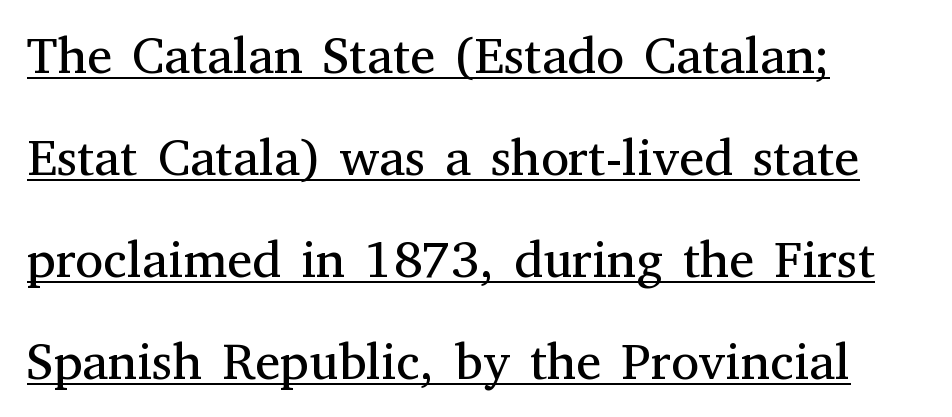
Q: Is the text bold? A: No.
Q: Is the text italic (slanted)? A: No, it is upright.
Q: Is the typeface a serif or a sans-serif typeface? A: Serif.
Q: Is the text underlined? A: Yes.
Q: How is the paragraph aligned? A: Left-aligned.
Q: Is the spacing between letters normal or unusually wide? A: Normal.
Q: Is the spacing between lines tight, normal or loose? A: Loose.
Q: Width (condensed, normal, or wide)? A: Normal.
Q: Stroke contrast? A: Medium.
Q: x-height? A: Medium.
Q: Monospaced? A: No.
